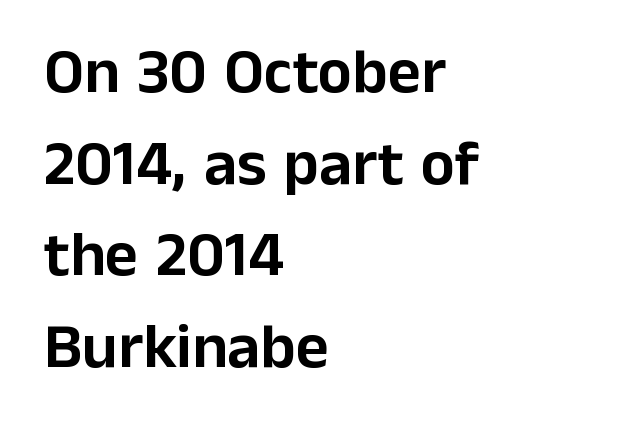
The font's upright variant was chosen for this text. Observe the absence of serifs on each vertical stroke in this sample. The face used here is proportionally spaced, like ordinary book or web type. The strip under each line holds only bare page.
